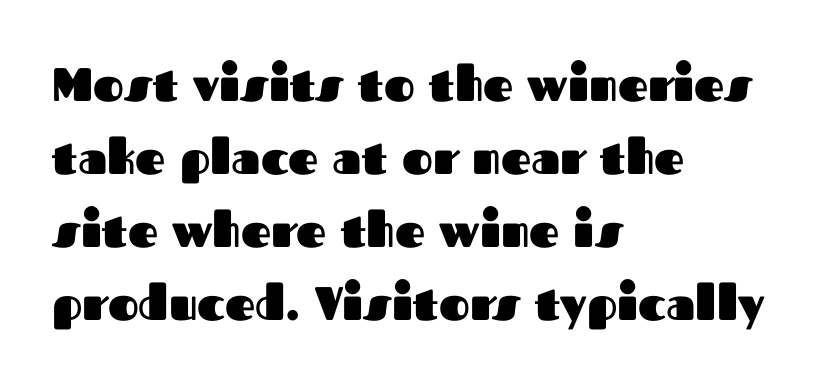
Q: Is the text bold? A: Yes.
Q: Is the text italic (slanted)? A: No, it is upright.
Q: Is the typeface a serif or a sans-serif typeface? A: Sans-serif.
Q: Is the text underlined? A: No.
Q: How is the paragraph aligned? A: Left-aligned.
Q: Is the spacing between letters normal or unusually wide? A: Normal.
Q: Is the spacing between lines tight, normal or loose? A: Normal.
Q: Width (condensed, normal, or wide)? A: Normal.
Q: Stroke contrast? A: Medium.
Q: x-height? A: Medium.
Q: Monospaced? A: No.
